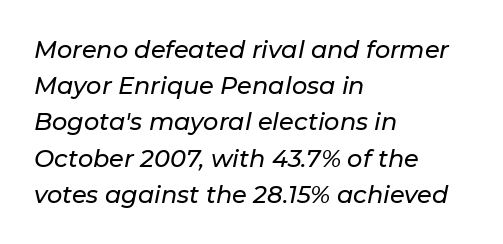
{"italic": "yes", "lean": "right", "slant_degrees": 11, "underline": "no", "align": "left", "line_spacing": "normal", "line_spacing_ratio": 1.51, "letter_spacing": "normal", "letter_spacing_em": 0.0, "glyph_px": 24}
